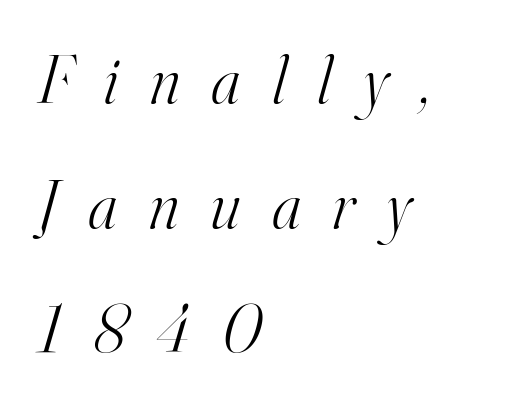
{"serif": "yes", "italic": "yes", "lean": "right", "slant_degrees": 16, "bold": "no", "weight": "light", "width": "normal", "stroke_contrast": "high", "x_height": "small", "monospaced": "no", "underline": "no", "align": "left", "line_spacing_ratio": 1.86, "letter_spacing": "wide", "letter_spacing_em": 0.47, "glyph_px": 67}
